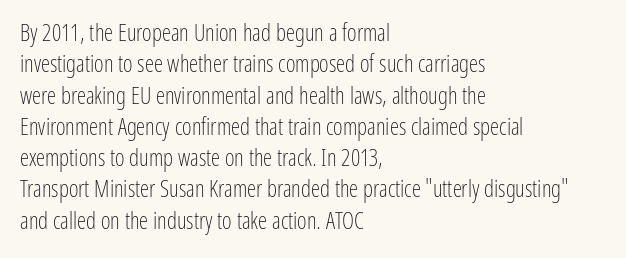
Q: Is the text bold? A: No.
Q: Is the text italic (slanted)? A: No, it is upright.
Q: Is the text underlined? A: No.
Q: How is the paragraph aligned? A: Left-aligned.
Q: Is the spacing between letters normal or unusually wide? A: Normal.
Q: Is the spacing between lines tight, normal or loose? A: Normal.
